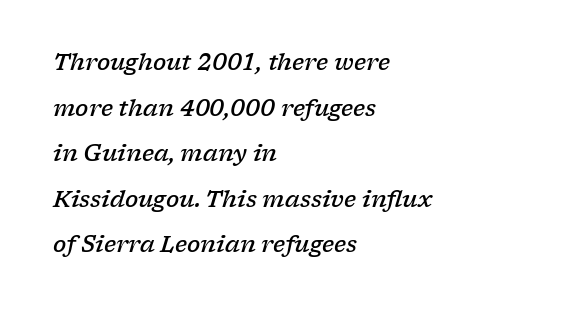
The lines are quadded left. Successive baselines arrive slowly, with a big drop between each. Just letters on the line, the space beneath them empty. An italicized treatment has been applied to the whole sample. Students, this is semibold: more ink than regular, less than bold. The passage shown has conventional tracking throughout.
